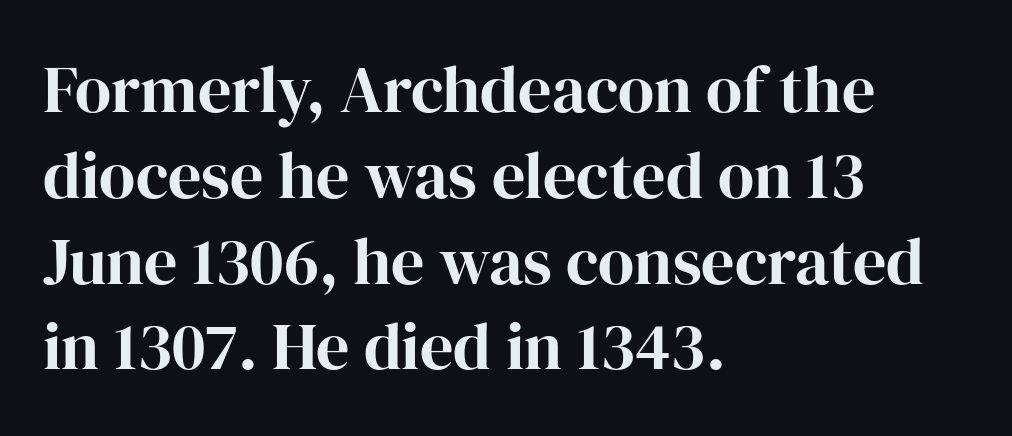
Q: Is the text italic (slanted)? A: No, it is upright.
Q: Is the typeface a serif or a sans-serif typeface? A: Serif.
Q: Is the text underlined? A: No.
Q: How is the paragraph aligned? A: Left-aligned.
Q: Is the spacing between letters normal or unusually wide? A: Normal.
Q: Is the spacing between lines tight, normal or loose? A: Normal.
Q: Width (condensed, normal, or wide)? A: Normal.
Q: Stroke contrast? A: High.
Q: x-height? A: Medium.
Q: Monospaced? A: No.
